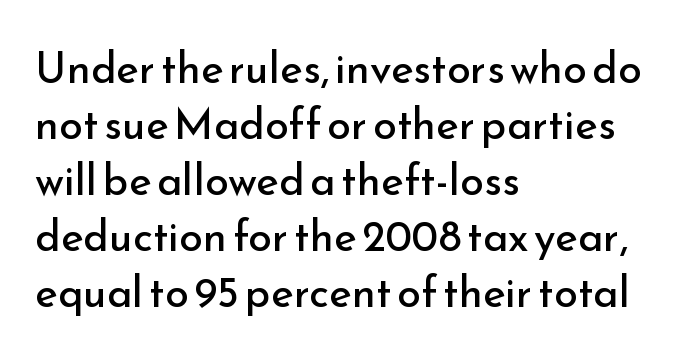
{"serif": "no", "italic": "no", "bold": "no", "weight": "regular", "width": "normal", "stroke_contrast": "low", "x_height": "small", "monospaced": "no", "underline": "no", "align": "left", "line_spacing": "normal", "line_spacing_ratio": 1.3, "letter_spacing": "normal", "letter_spacing_em": 0.0, "glyph_px": 43}
